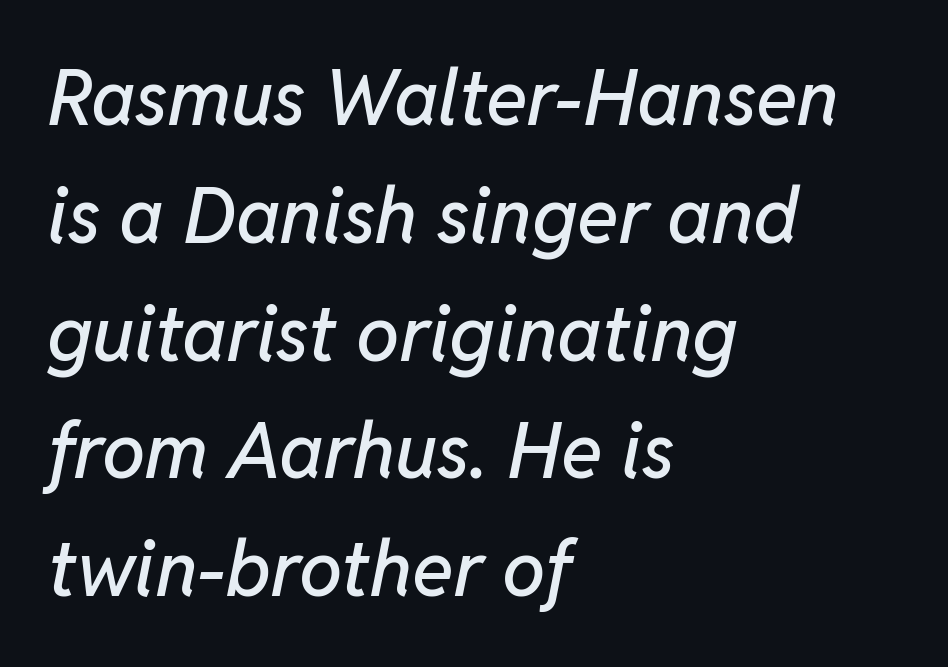
Q: Is the text italic (slanted)? A: Yes, it leans right by about 11 degrees.
Q: Is the text underlined? A: No.
Q: How is the paragraph aligned? A: Left-aligned.
Q: Is the spacing between letters normal or unusually wide? A: Normal.
Q: Is the spacing between lines tight, normal or loose? A: Normal.
Q: Width (condensed, normal, or wide)? A: Normal.
Q: Stroke contrast? A: Low.
Q: x-height? A: Medium.
Q: Monospaced? A: No.
